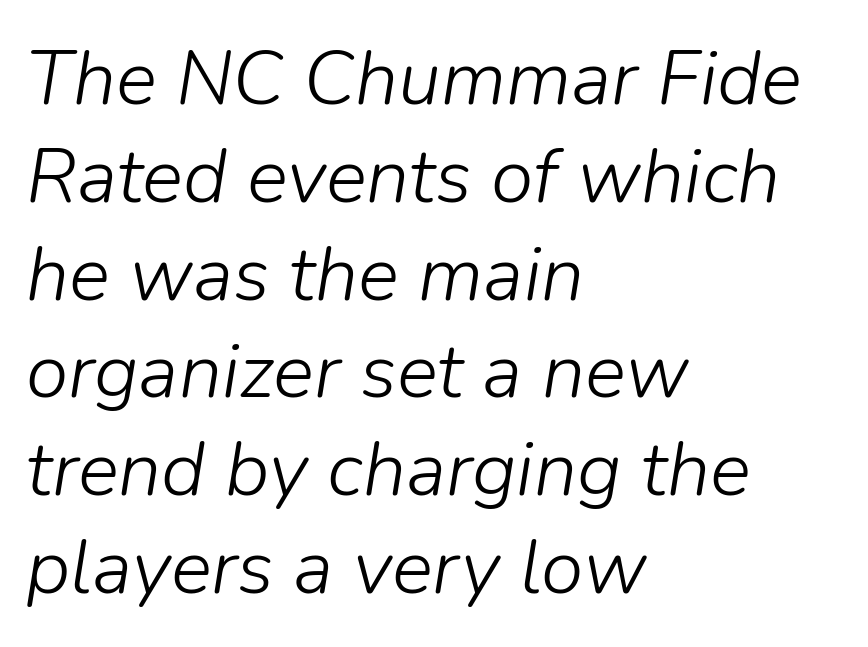
Q: Is the text bold? A: No.
Q: Is the text italic (slanted)? A: Yes, it leans right by about 9 degrees.
Q: Is the text underlined? A: No.
Q: How is the paragraph aligned? A: Left-aligned.
Q: Is the spacing between letters normal or unusually wide? A: Normal.
Q: Is the spacing between lines tight, normal or loose? A: Normal.
Q: Width (condensed, normal, or wide)? A: Normal.
Q: Stroke contrast? A: Low.
Q: x-height? A: Medium.
Q: Monospaced? A: No.
